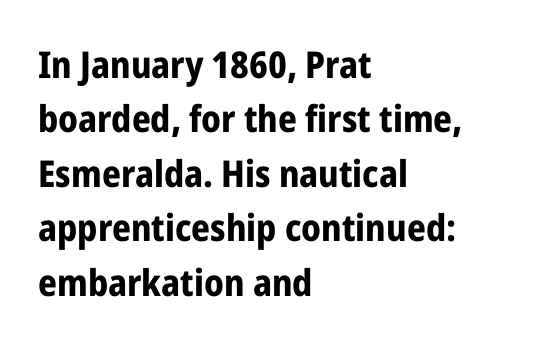
{"serif": "no", "italic": "no", "bold": "yes", "weight": "bold", "width": "condensed", "stroke_contrast": "low", "x_height": "medium", "monospaced": "no", "underline": "no", "align": "left", "line_spacing": "normal", "line_spacing_ratio": 1.47, "letter_spacing": "normal", "letter_spacing_em": 0.0, "glyph_px": 37}
